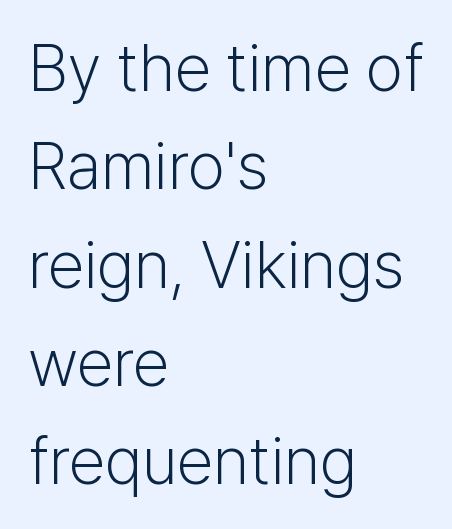
{"serif": "no", "italic": "no", "bold": "no", "weight": "light", "width": "normal", "stroke_contrast": "low", "x_height": "medium", "monospaced": "no", "underline": "no", "align": "left", "line_spacing": "normal", "line_spacing_ratio": 1.49, "letter_spacing": "normal", "letter_spacing_em": 0.0, "glyph_px": 66}
